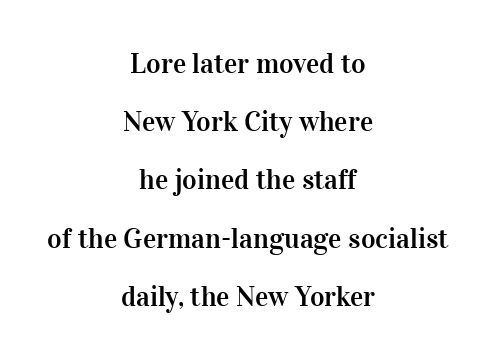
The string is rendered with underlining switched off. A centered setting, common on invitations and titles, is used for this passage. Leading is clearly above the norm, producing a sparse column. The line texture is even and compact thanks to regular tracking. A serif font was chosen for this passage.
